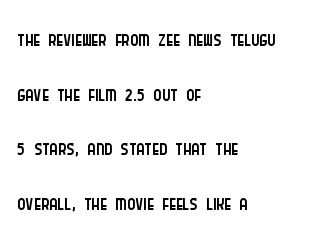
Bold? No — there's no thickening of the strokes. If you drew a line through each stem, it would be perfectly vertical. One-word summary of the alignment: left. This rendering leaves character spacing at its baseline value. Looks like regular typesetting: each glyph gets only the width it needs. The words here are not underlined.
